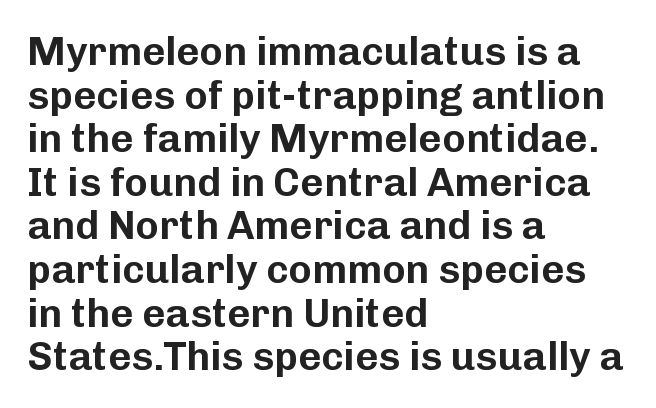
Is there any slant? The stems are plumb. You could not count columns in this text — the font is proportionally spaced. Serif or sans? Sans — the stroke terminals are bare. The horizontal fit of the characters is conventional and even.
